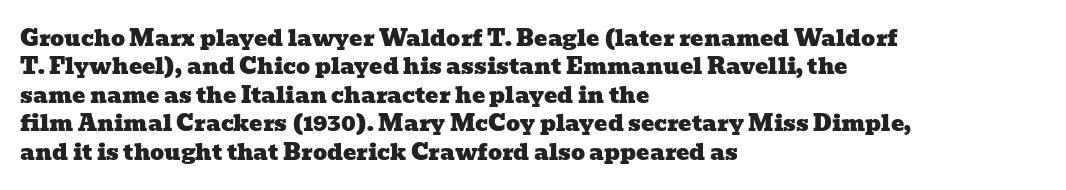
The image shows 22 px text type; set left-aligned, normal line spacing (1.29x), normal letter spacing, not underlined.
